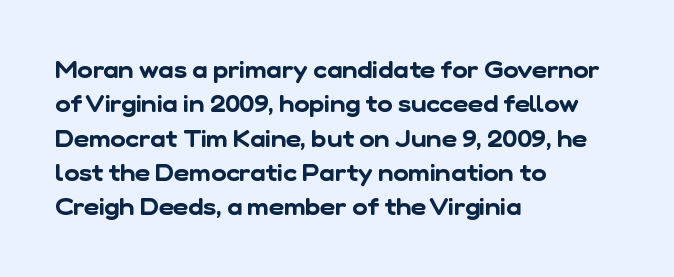
The image shows 23 px text type; set left-aligned, normal line spacing (1.49x), normal letter spacing, not underlined.
